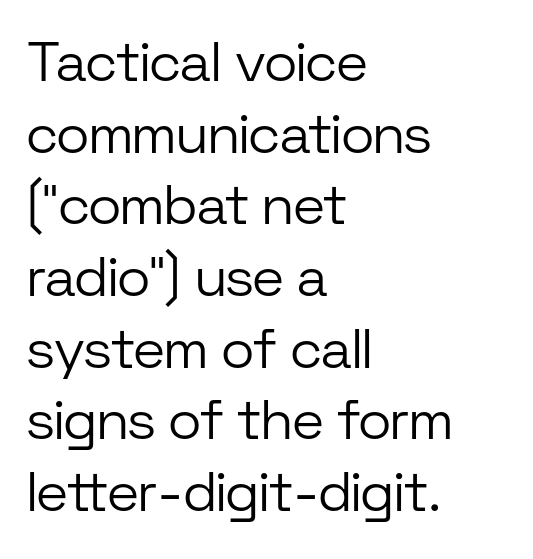
The image shows 56 px light sans-serif type, upright; set left-aligned, normal line spacing (1.28x), normal letter spacing, not underlined; low stroke contrast and a medium x-height.
